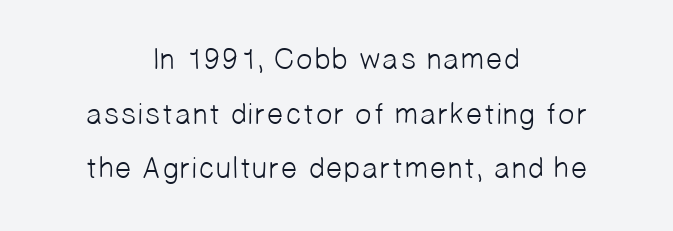
The face used here is a sans, in the tradition of grotesques and geometrics. Each word holds together tightly as a unit, with standard inter-letter gaps. The passage shown is typed in a proportional face where columns would drift. Is the stroke heavy? The answer is a plain regular-or-lighter. A clean baseline with only descenders dipping below it.
